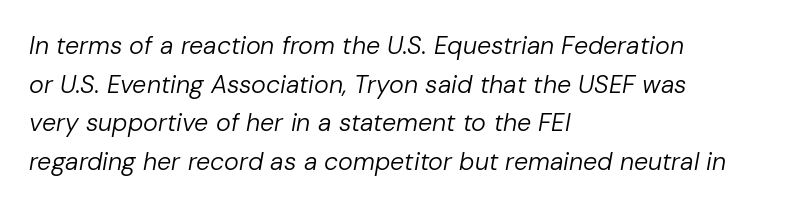
Is the block centered? No — it sits flush against the left margin. The passage shown is not underscored anywhere. When letters slant like this, we call the style italic. Characters follow at the spacing the type designer built in.
